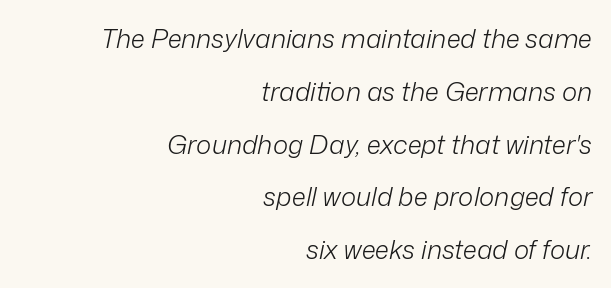
{"italic": "yes", "lean": "right", "slant_degrees": 12, "bold": "no", "underline": "no", "align": "right", "line_spacing": "loose", "line_spacing_ratio": 2.03, "letter_spacing": "normal", "letter_spacing_em": 0.0, "glyph_px": 26}
